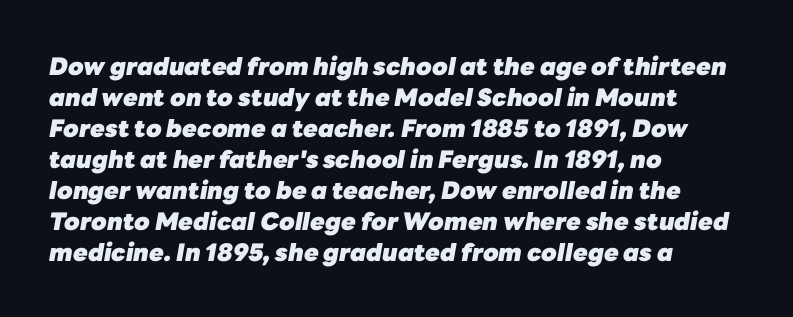
{"italic": "yes", "lean": "right", "slant_degrees": 10, "bold": "yes", "underline": "no", "align": "left", "line_spacing": "normal", "line_spacing_ratio": 1.29, "letter_spacing": "normal", "letter_spacing_em": 0.0, "glyph_px": 24}
